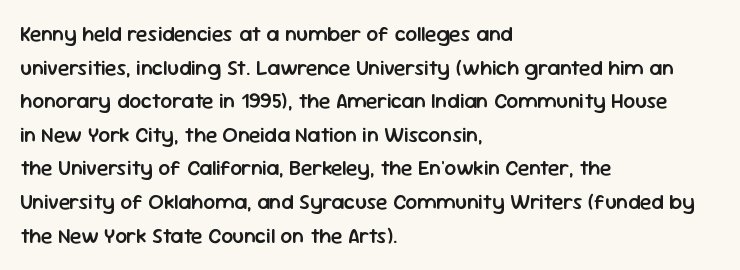
In terms of leading, this rendering sits right in the middle. These words are printed semibold, heavier than regular yet not bold. One-word summary of the alignment: left. Underline: absent.
